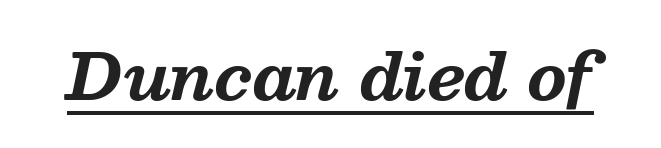
Q: Is the text bold? A: Yes.
Q: Is the text italic (slanted)? A: Yes, it leans right by about 13 degrees.
Q: Is the typeface a serif or a sans-serif typeface? A: Serif.
Q: Is the text underlined? A: Yes.
Q: Is the spacing between letters normal or unusually wide? A: Normal.
Q: Width (condensed, normal, or wide)? A: Normal.
Q: Stroke contrast? A: Medium.
Q: x-height? A: Medium.
Q: Monospaced? A: No.
